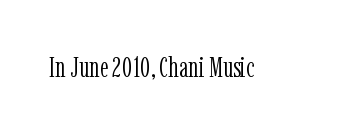
Q: Is the text bold? A: No.
Q: Is the text italic (slanted)? A: No, it is upright.
Q: Is the typeface a serif or a sans-serif typeface? A: Serif.
Q: Is the text underlined? A: No.
Q: Is the spacing between letters normal or unusually wide? A: Normal.
Q: Width (condensed, normal, or wide)? A: Condensed.
Q: Stroke contrast? A: Low.
Q: x-height? A: Medium.
Q: Monospaced? A: No.
